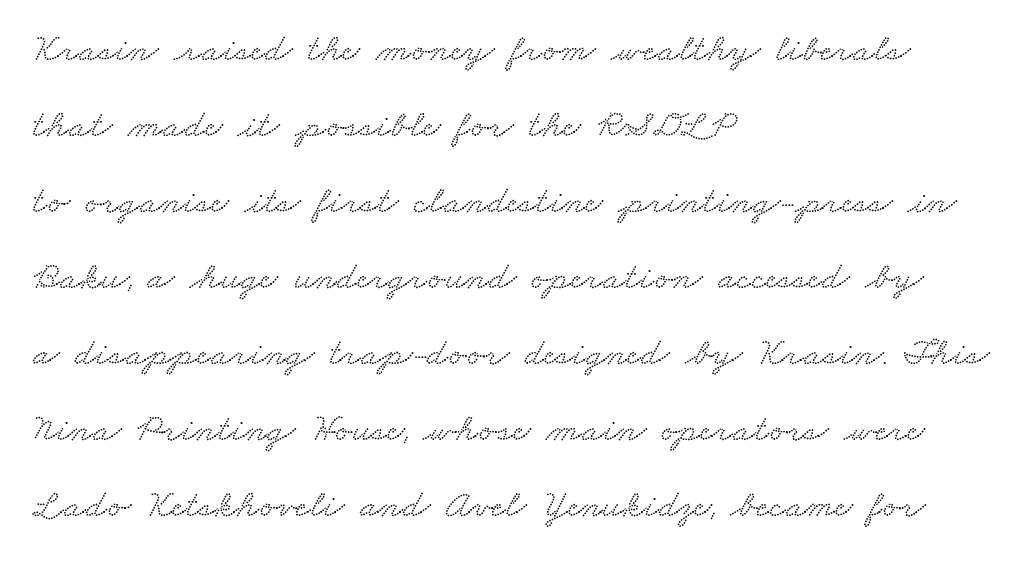
{"serif": "yes", "width": "wide", "stroke_contrast": "low", "x_height": "small", "monospaced": "no", "underline": "no", "align": "left", "line_spacing": "loose", "line_spacing_ratio": 1.95, "letter_spacing": "normal", "letter_spacing_em": 0.0, "glyph_px": 39}
